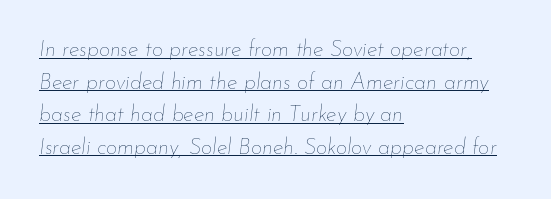
The image shows 22 px text type, italic (leaning right); set left-aligned, normal line spacing (1.48x), normal letter spacing, underlined.
